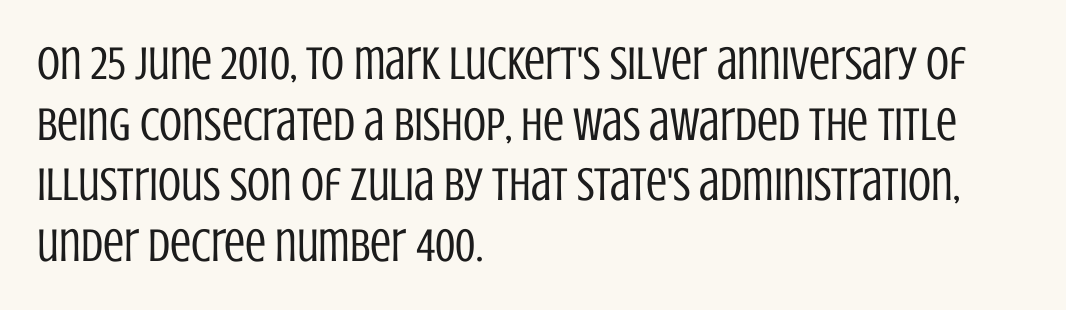
The image shows 47 px regular-weight, condensed sans-serif type, upright; set left-aligned, normal line spacing (1.29x), normal letter spacing, not underlined; low stroke contrast and a large x-height.
